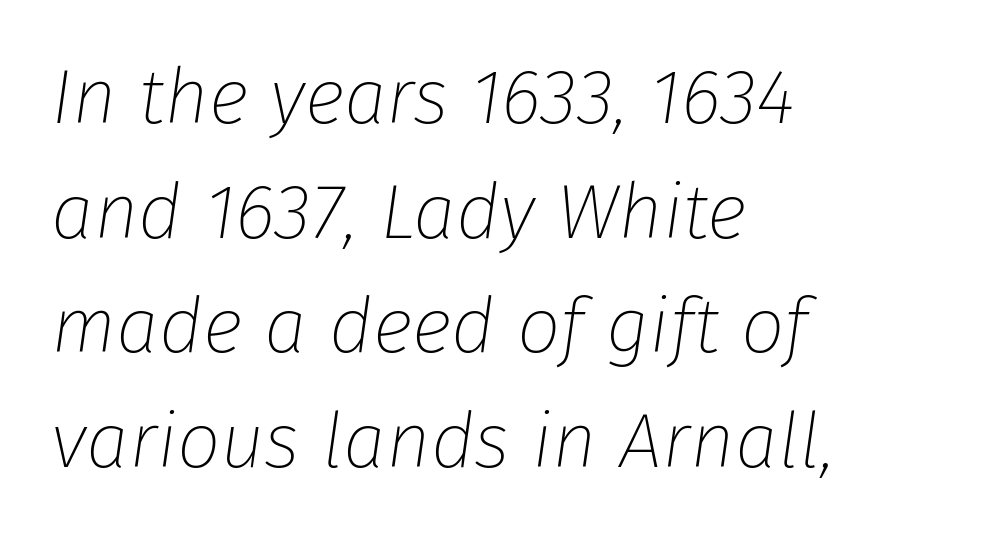
{"italic": "yes", "lean": "right", "slant_degrees": 8, "bold": "no", "weight": "thin", "width": "normal", "stroke_contrast": "low", "x_height": "medium", "monospaced": "no", "underline": "no", "align": "left", "line_spacing": "normal", "line_spacing_ratio": 1.49, "letter_spacing": "normal", "letter_spacing_em": 0.0, "glyph_px": 77}
